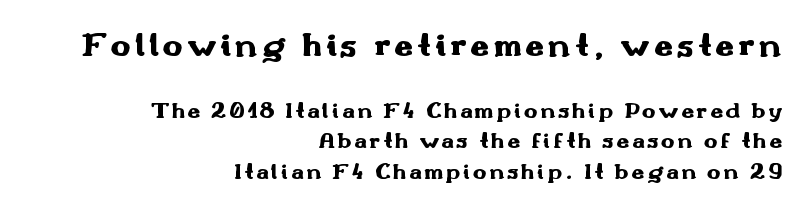
The image shows 34 px heavy, wide sans-serif type, upright; set right-aligned, normal line spacing (1.32x), not underlined; the first (top) block is 1.48x larger; medium stroke contrast and a small x-height.
